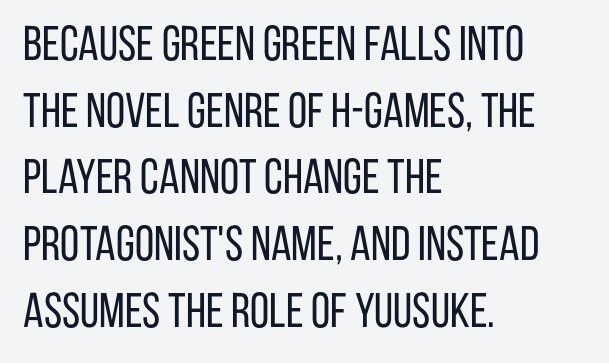
Leading matches the norm, producing a regular column. The weight would be labelled regular, book, light, or lighter still. The type sits square on the baseline with zero lean. One-word summary of the alignment: left. Unmarked baselines from the first word to the last.
